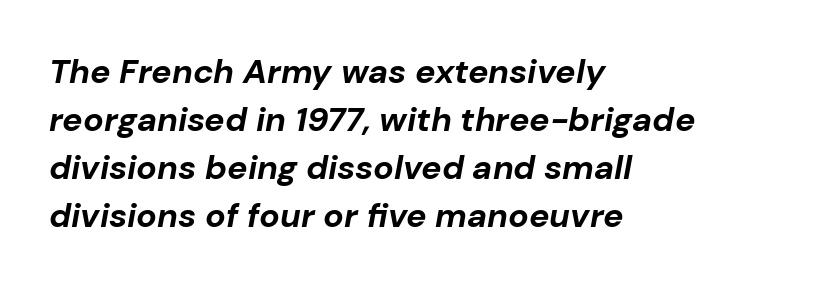
Q: Is the text bold? A: Yes.
Q: Is the text italic (slanted)? A: Yes, it leans right by about 10 degrees.
Q: Is the text underlined? A: No.
Q: How is the paragraph aligned? A: Left-aligned.
Q: Is the spacing between letters normal or unusually wide? A: Normal.
Q: Is the spacing between lines tight, normal or loose? A: Normal.
Q: Width (condensed, normal, or wide)? A: Normal.
Q: Stroke contrast? A: Low.
Q: x-height? A: Medium.
Q: Monospaced? A: No.
